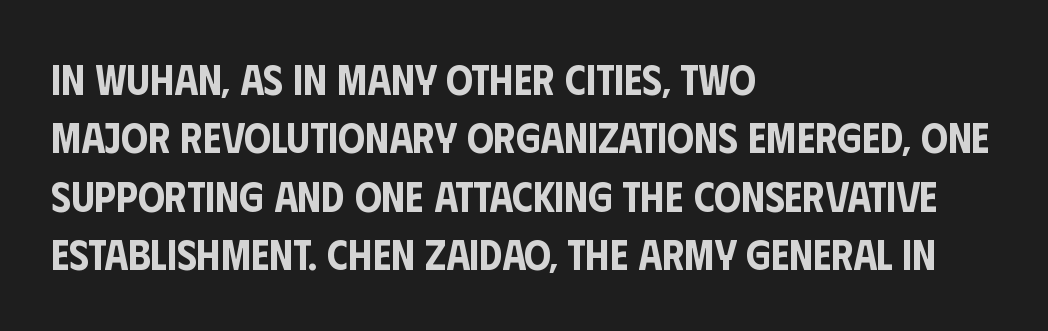
The image shows 42 px condensed sans-serif type, upright; set left-aligned, normal line spacing (1.39x), normal letter spacing, not underlined; low stroke contrast and a large x-height.
